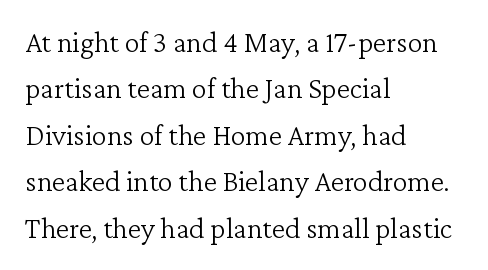
Q: Is the text bold? A: No.
Q: Is the text italic (slanted)? A: No, it is upright.
Q: Is the typeface a serif or a sans-serif typeface? A: Serif.
Q: Is the text underlined? A: No.
Q: How is the paragraph aligned? A: Left-aligned.
Q: Is the spacing between letters normal or unusually wide? A: Normal.
Q: Is the spacing between lines tight, normal or loose? A: Normal.
Q: Width (condensed, normal, or wide)? A: Normal.
Q: Stroke contrast? A: Low.
Q: x-height? A: Medium.
Q: Monospaced? A: No.
